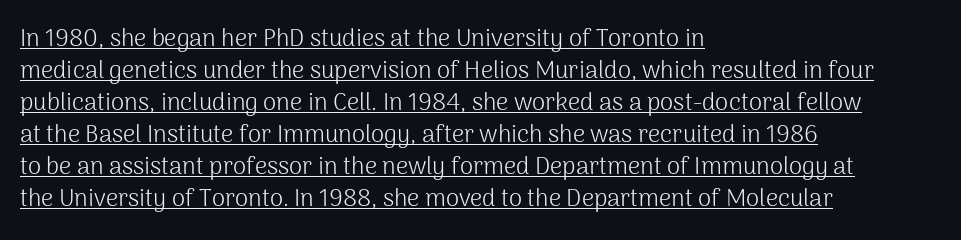
Q: Is the text bold? A: No.
Q: Is the text italic (slanted)? A: No, it is upright.
Q: Is the text underlined? A: Yes.
Q: How is the paragraph aligned? A: Left-aligned.
Q: Is the spacing between letters normal or unusually wide? A: Normal.
Q: Is the spacing between lines tight, normal or loose? A: Normal.
